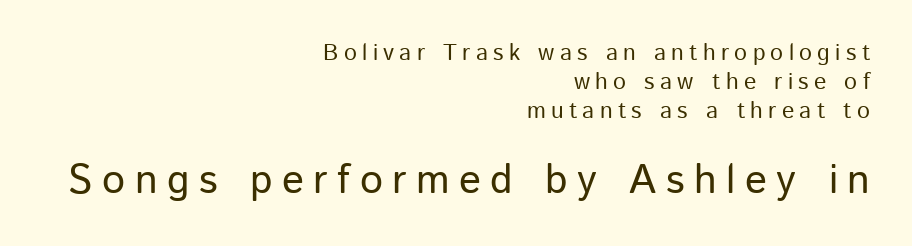
{"serif": "no", "italic": "no", "width": "normal", "stroke_contrast": "low", "x_height": "medium", "monospaced": "no", "underline": "no", "align": "right", "line_spacing": "normal", "line_spacing_ratio": 1.26, "letter_spacing": "wide", "letter_spacing_em": 0.23, "larger_block": "second", "size_ratio": 1.78, "glyph_px": 41}
